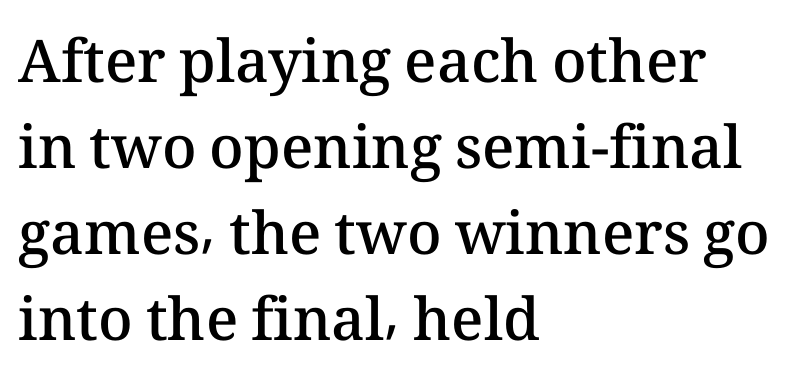
Q: Is the text bold? A: Semi-bold.
Q: Is the text italic (slanted)? A: No, it is upright.
Q: Is the text underlined? A: No.
Q: How is the paragraph aligned? A: Left-aligned.
Q: Is the spacing between letters normal or unusually wide? A: Normal.
Q: Is the spacing between lines tight, normal or loose? A: Normal.
Q: Width (condensed, normal, or wide)? A: Normal.
Q: Stroke contrast? A: Medium.
Q: x-height? A: Medium.
Q: Monospaced? A: No.
